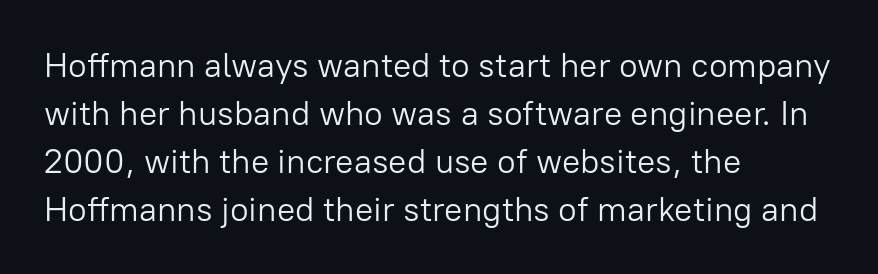
Look at the bottom of the vertical strokes: they stop flat, with no serifs. Just letters on the line, the space beneath them empty. Varying glyph widths throughout — classic text-font behaviour. Left-aligned paragraph, ragged on the right. Short note: letters normally spaced. The typesetting does not lean heavy: it is not bold.
